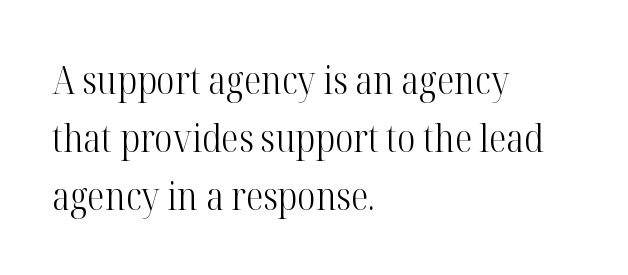
The image shows 39 px light, condensed serif type, upright; set left-aligned, normal line spacing (1.49x), normal letter spacing, not underlined; high stroke contrast and a medium x-height.
